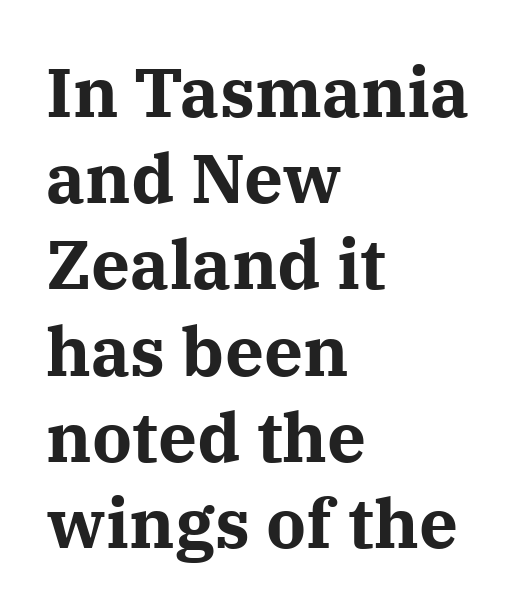
Q: Is the text bold? A: Yes.
Q: Is the text italic (slanted)? A: No, it is upright.
Q: Is the typeface a serif or a sans-serif typeface? A: Serif.
Q: Is the text underlined? A: No.
Q: How is the paragraph aligned? A: Left-aligned.
Q: Is the spacing between letters normal or unusually wide? A: Normal.
Q: Is the spacing between lines tight, normal or loose? A: Normal.
Q: Width (condensed, normal, or wide)? A: Normal.
Q: Stroke contrast? A: Medium.
Q: x-height? A: Medium.
Q: Monospaced? A: No.
